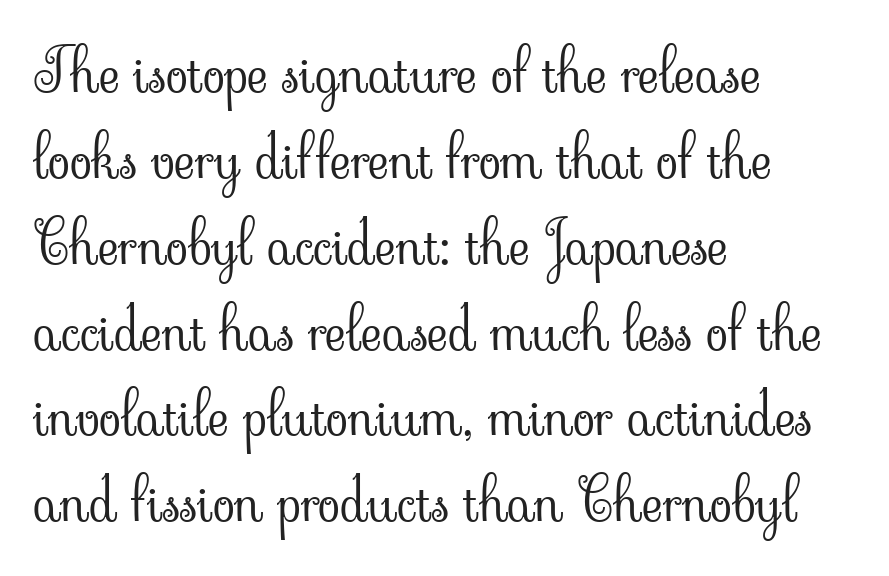
{"serif": "yes", "italic": "no", "bold": "no", "weight": "light", "width": "normal", "stroke_contrast": "low", "x_height": "small", "monospaced": "no", "underline": "no", "align": "left", "line_spacing": "normal", "line_spacing_ratio": 1.48, "letter_spacing": "normal", "letter_spacing_em": 0.0, "glyph_px": 58}
